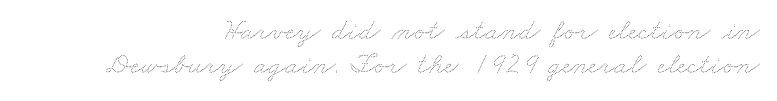
The image shows 30 px thin, wide type; set tight line spacing (1.13x), normal letter spacing, not underlined; medium stroke contrast and a small x-height.
